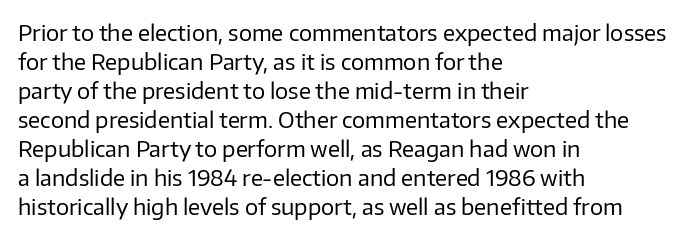
{"italic": "no", "bold": "no", "underline": "no", "align": "left", "line_spacing": "normal", "line_spacing_ratio": 1.32, "letter_spacing": "normal", "letter_spacing_em": 0.0, "glyph_px": 22}
